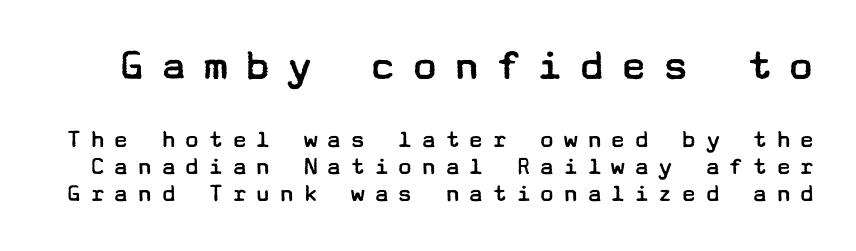
Q: Is the text bold? A: No.
Q: Is the text italic (slanted)? A: No, it is upright.
Q: Is the typeface a serif or a sans-serif typeface? A: Sans-serif.
Q: Is the text underlined? A: No.
Q: Is the spacing between letters normal or unusually wide? A: Unusually wide.
Q: Is the spacing between lines tight, normal or loose? A: Tight.
Q: Which block of text is set in a larger size, the first (top) or the second (bottom)? A: The first (top) one.
Q: Width (condensed, normal, or wide)? A: Wide.
Q: Stroke contrast? A: Low.
Q: x-height? A: Medium.
